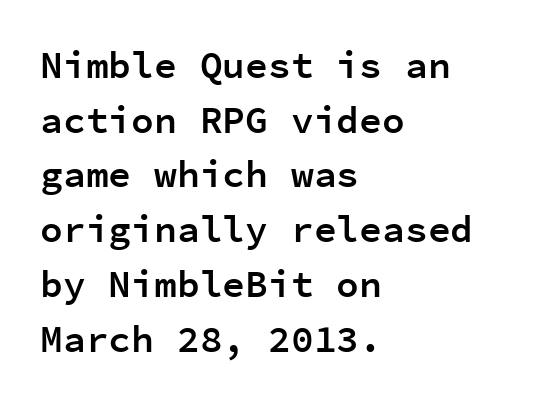
Plain, unruled lines of type. The letters sit at their default tracking, neither squeezed nor spread. Horizontal alignment here is leftward, the default for most running prose. Typographic density is moderately raised because the face is semibold. A typesetter would label this face a sans. Characters remain perfectly vertical along every line.
